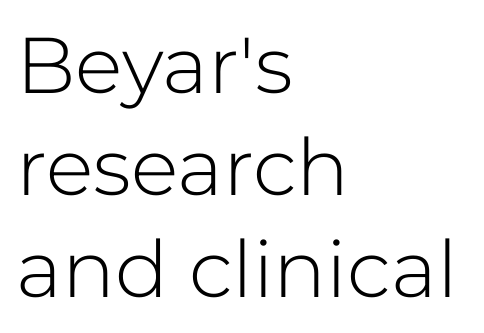
{"serif": "no", "italic": "no", "bold": "no", "weight": "light", "width": "normal", "stroke_contrast": "low", "x_height": "medium", "monospaced": "no", "underline": "no", "align": "left", "line_spacing": "normal", "line_spacing_ratio": 1.29, "letter_spacing": "normal", "letter_spacing_em": 0.0, "glyph_px": 79}
